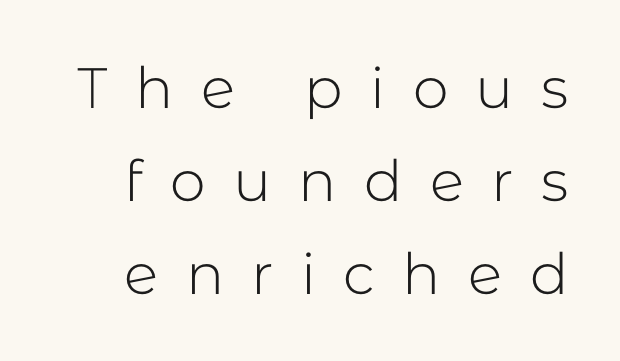
The image shows 57 px light sans-serif type, upright; set normal line spacing (1.63x), unusually wide letter spacing (+0.48 em), not underlined; low stroke contrast and a medium x-height.
